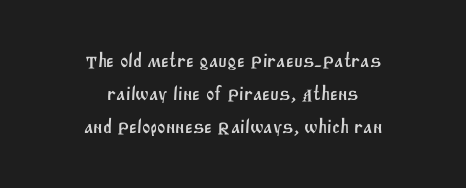
Q: Is the text underlined? A: No.
Q: How is the paragraph aligned? A: Centered.
Q: Is the spacing between letters normal or unusually wide? A: Normal.
Q: Is the spacing between lines tight, normal or loose? A: Normal.
